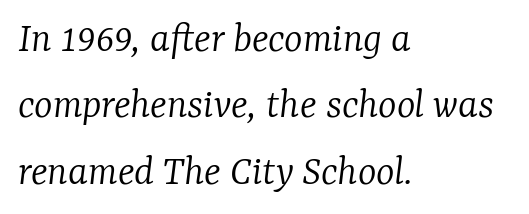
The image shows 44 px light serif type, italic (leaning right); set left-aligned, normal line spacing (1.51x), normal letter spacing, not underlined; low stroke contrast and a medium x-height.
